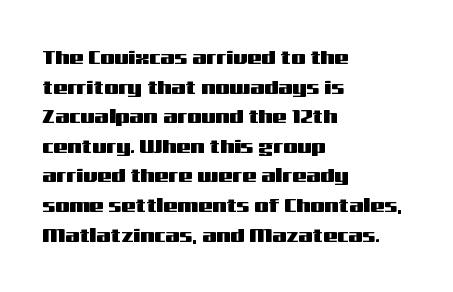
{"italic": "no", "underline": "no", "align": "left", "line_spacing": "normal", "line_spacing_ratio": 1.48, "letter_spacing": "normal", "letter_spacing_em": 0.0, "glyph_px": 20}
